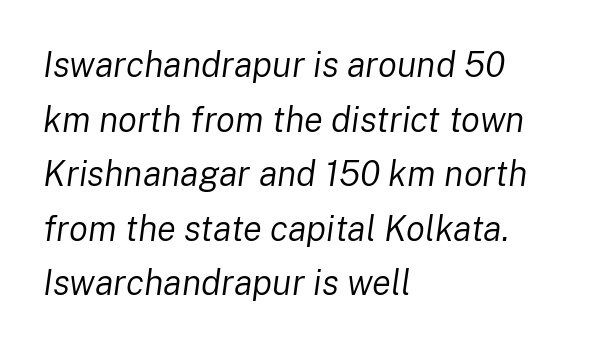
Q: Is the text bold? A: No.
Q: Is the text italic (slanted)? A: Yes, it leans right by about 8 degrees.
Q: Is the text underlined? A: No.
Q: How is the paragraph aligned? A: Left-aligned.
Q: Is the spacing between letters normal or unusually wide? A: Normal.
Q: Is the spacing between lines tight, normal or loose? A: Normal.
Q: Width (condensed, normal, or wide)? A: Normal.
Q: Stroke contrast? A: Low.
Q: x-height? A: Medium.
Q: Monospaced? A: No.
